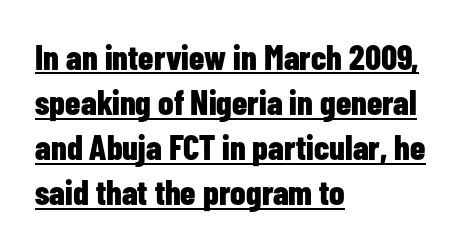
{"serif": "no", "italic": "no", "bold": "yes", "weight": "bold", "width": "condensed", "stroke_contrast": "low", "x_height": "medium", "monospaced": "no", "underline": "yes", "align": "left", "line_spacing": "normal", "line_spacing_ratio": 1.29, "letter_spacing": "normal", "letter_spacing_em": 0.0, "glyph_px": 35}
